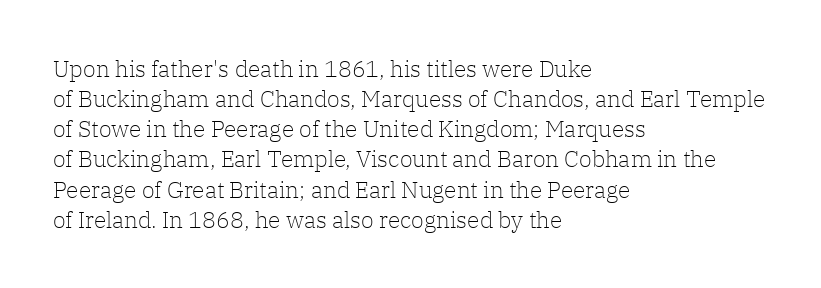
The image shows 23 px text type, upright; set left-aligned, normal line spacing (1.31x), normal letter spacing, not underlined.
